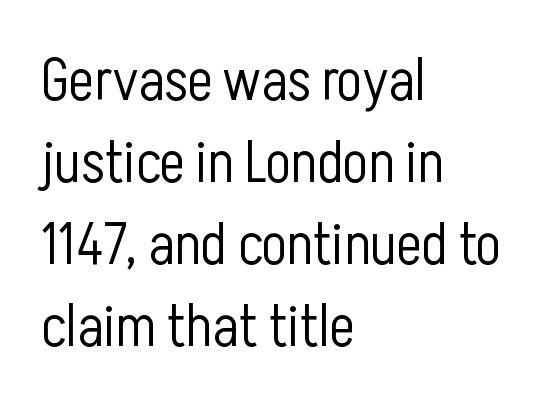
{"serif": "no", "italic": "no", "bold": "no", "weight": "light", "width": "condensed", "stroke_contrast": "low", "x_height": "medium", "monospaced": "no", "underline": "no", "align": "left", "line_spacing": "normal", "line_spacing_ratio": 1.39, "letter_spacing": "normal", "letter_spacing_em": 0.0, "glyph_px": 59}
